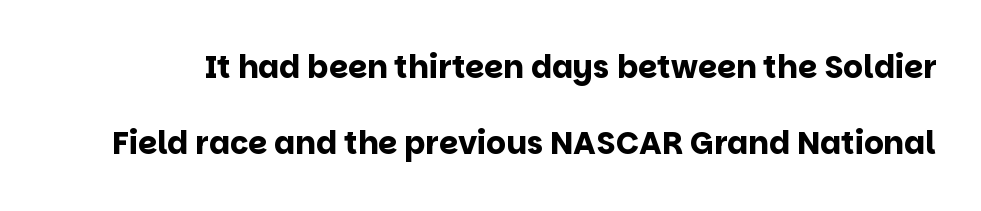
Q: Is the text bold? A: Yes.
Q: Is the text italic (slanted)? A: No, it is upright.
Q: Is the typeface a serif or a sans-serif typeface? A: Sans-serif.
Q: Is the text underlined? A: No.
Q: Is the spacing between letters normal or unusually wide? A: Normal.
Q: Is the spacing between lines tight, normal or loose? A: Loose.
Q: Width (condensed, normal, or wide)? A: Normal.
Q: Stroke contrast? A: Low.
Q: x-height? A: Large.
Q: Monospaced? A: No.
